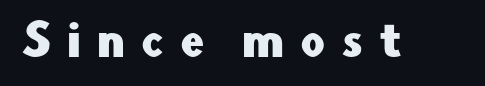
Q: Is the text italic (slanted)? A: No, it is upright.
Q: Is the typeface a serif or a sans-serif typeface? A: Sans-serif.
Q: Is the text underlined? A: No.
Q: Is the spacing between letters normal or unusually wide? A: Unusually wide.
Q: Width (condensed, normal, or wide)? A: Normal.
Q: Stroke contrast? A: Low.
Q: x-height? A: Small.
Q: Monospaced? A: No.
